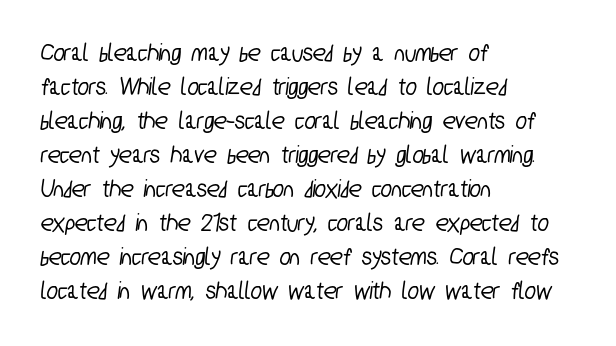
Q: Is the text underlined? A: No.
Q: How is the paragraph aligned? A: Left-aligned.
Q: Is the spacing between letters normal or unusually wide? A: Normal.
Q: Is the spacing between lines tight, normal or loose? A: Normal.
